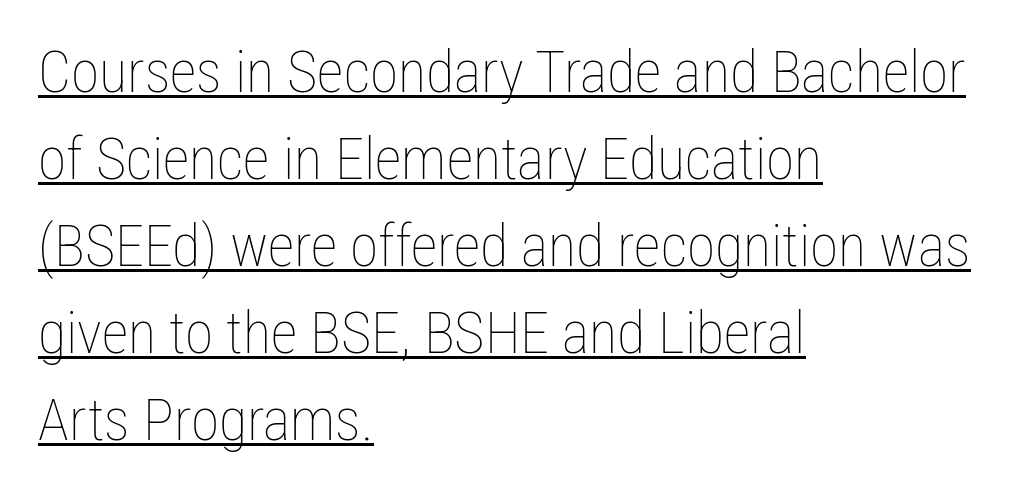
Q: Is the text bold? A: No.
Q: Is the text italic (slanted)? A: No, it is upright.
Q: Is the text underlined? A: Yes.
Q: How is the paragraph aligned? A: Left-aligned.
Q: Is the spacing between letters normal or unusually wide? A: Normal.
Q: Is the spacing between lines tight, normal or loose? A: Normal.
Q: Width (condensed, normal, or wide)? A: Condensed.
Q: Stroke contrast? A: Low.
Q: x-height? A: Medium.
Q: Monospaced? A: No.
